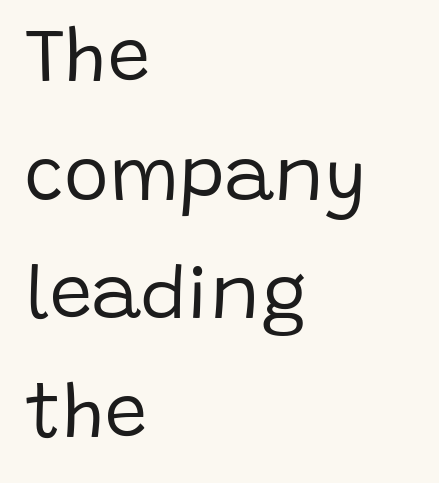
Q: Is the text bold? A: No.
Q: Is the text italic (slanted)? A: No, it is upright.
Q: Is the typeface a serif or a sans-serif typeface? A: Sans-serif.
Q: Is the text underlined? A: No.
Q: How is the paragraph aligned? A: Left-aligned.
Q: Is the spacing between letters normal or unusually wide? A: Normal.
Q: Is the spacing between lines tight, normal or loose? A: Normal.
Q: Width (condensed, normal, or wide)? A: Normal.
Q: Stroke contrast? A: Low.
Q: x-height? A: Large.
Q: Monospaced? A: No.
